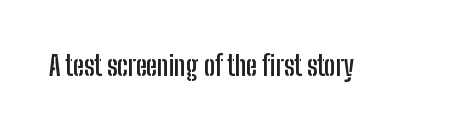
Q: Is the text bold? A: Yes.
Q: Is the text italic (slanted)? A: No, it is upright.
Q: Is the text underlined? A: No.
Q: Is the spacing between letters normal or unusually wide? A: Normal.
